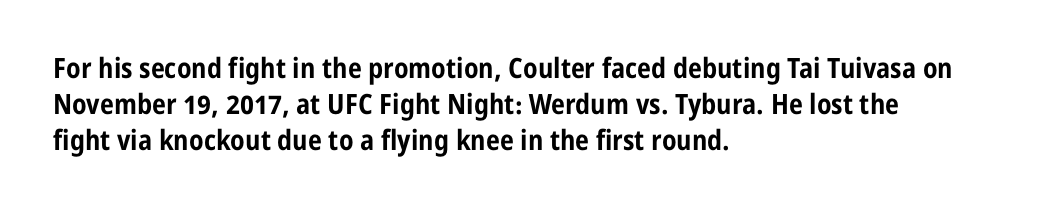
The image shows 28 px bold, condensed sans-serif type, upright; set left-aligned, normal line spacing (1.28x), normal letter spacing, not underlined; low stroke contrast and a medium x-height.
